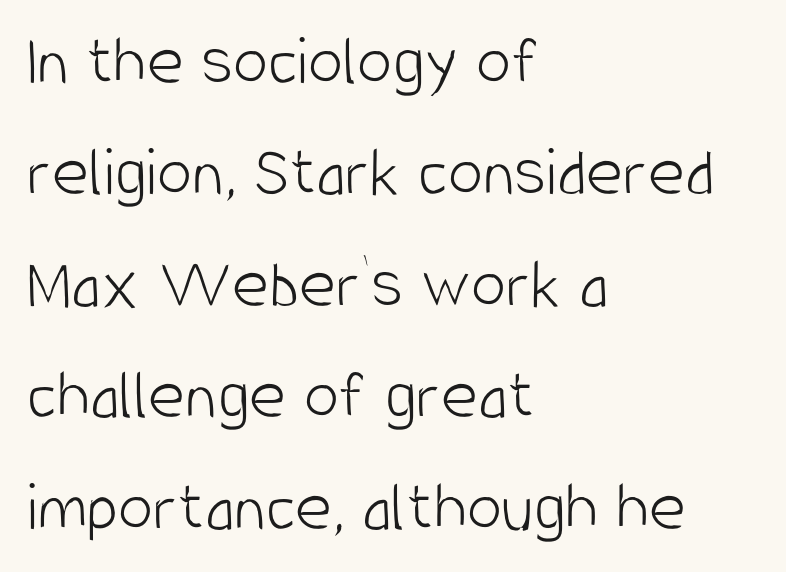
Q: Is the text bold? A: No.
Q: Is the text italic (slanted)? A: No, it is upright.
Q: Is the typeface a serif or a sans-serif typeface? A: Sans-serif.
Q: Is the text underlined? A: No.
Q: How is the paragraph aligned? A: Left-aligned.
Q: Is the spacing between letters normal or unusually wide? A: Normal.
Q: Is the spacing between lines tight, normal or loose? A: Normal.
Q: Width (condensed, normal, or wide)? A: Condensed.
Q: Stroke contrast? A: Low.
Q: x-height? A: Large.
Q: Monospaced? A: No.
